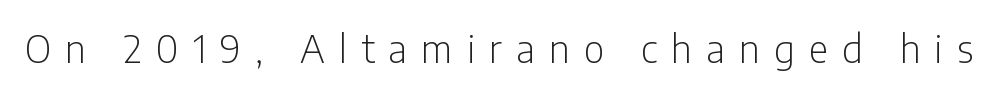
The image shows 38 px light, condensed sans-serif type, upright; set unusually wide letter spacing (+0.37 em), not underlined; low stroke contrast and a medium x-height.
